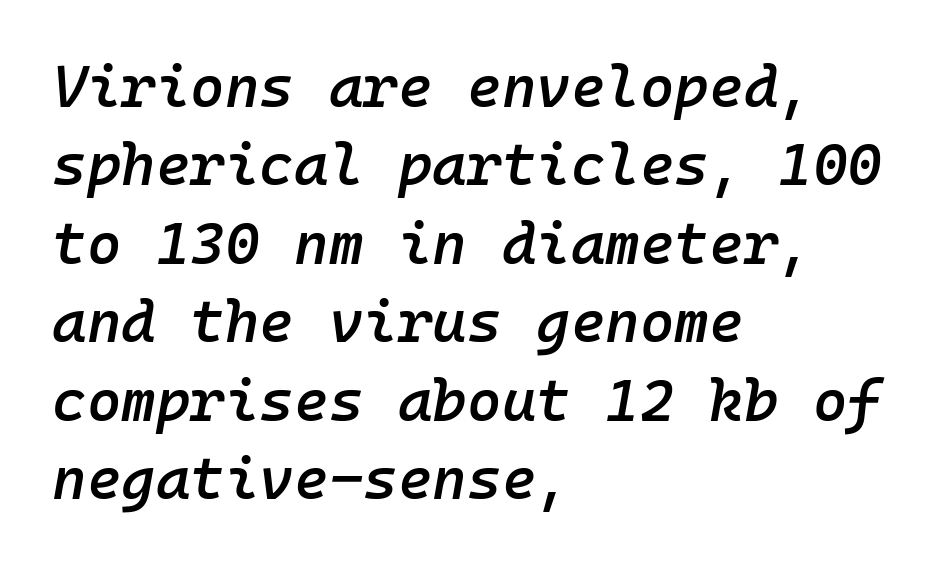
The image shows 59 px semibold type, italic (leaning right), monospaced; set left-aligned, normal line spacing (1.33x), normal letter spacing, not underlined; low stroke contrast and a medium x-height.
